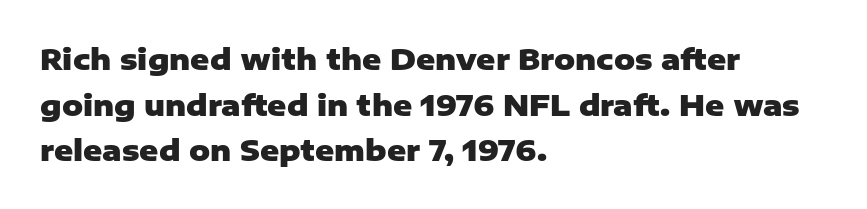
The image shows 29 px heavy sans-serif type, upright; set left-aligned, normal line spacing (1.57x), normal letter spacing, not underlined; low stroke contrast and a medium x-height.
